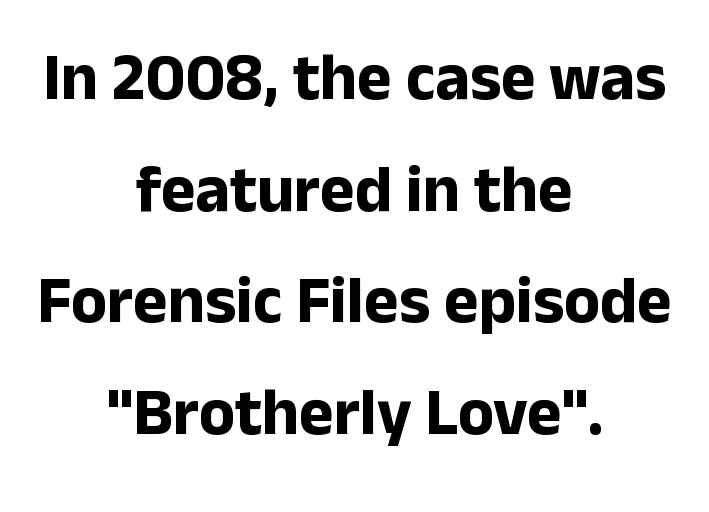
The rendering uses natural spacing where letterforms have individual widths. The typesetting leans heavy: a genuine bold. No word sits above an underline. Caption: multi-line text, centered on the measure. The line texture is even and compact thanks to regular tracking. Unlike a traditional serif, this face leaves its strokes unadorned.
